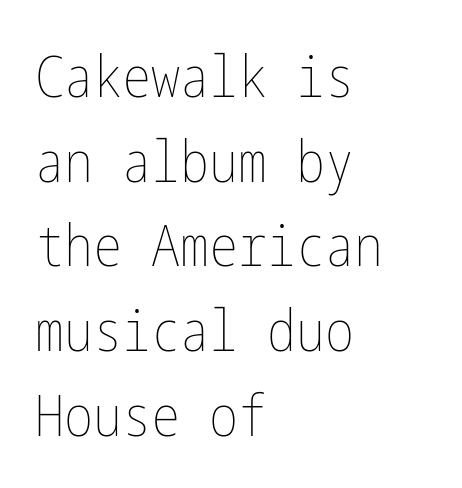
The image shows 58 px thin, condensed type, upright; set left-aligned, normal line spacing (1.46x), normal letter spacing, not underlined; low stroke contrast and a medium x-height.
